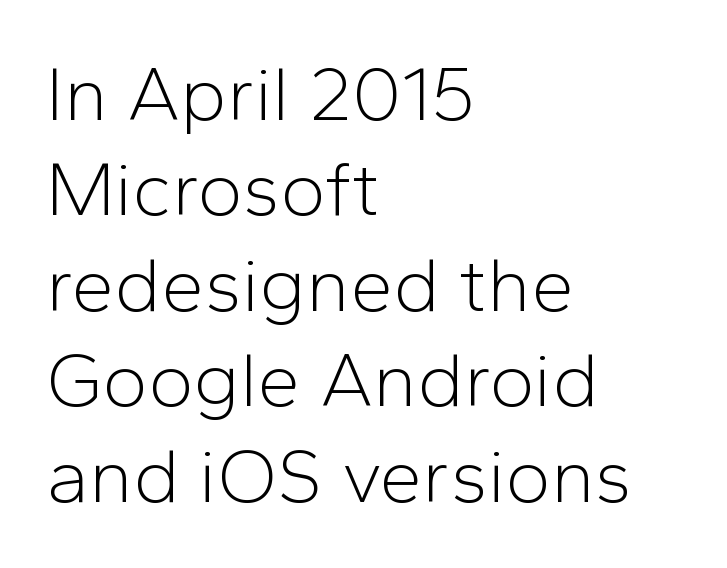
{"serif": "no", "italic": "no", "bold": "no", "weight": "light", "width": "normal", "stroke_contrast": "low", "x_height": "medium", "monospaced": "no", "underline": "no", "align": "left", "line_spacing_ratio": 1.24, "letter_spacing": "normal", "letter_spacing_em": 0.0, "glyph_px": 77}
